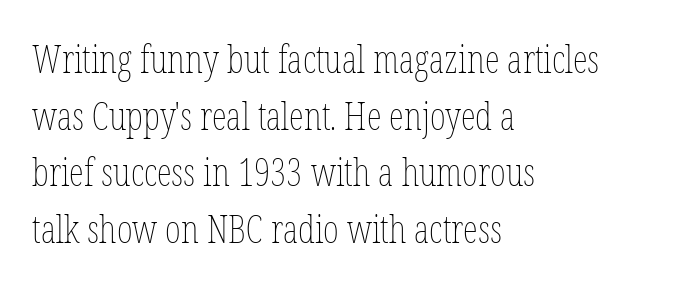
The lettering stays uniformly vertical, giving the passage a roman look. Each line starts at the same left margin while the right side varies. Lines of text with bare space underneath. No chunkiness to these letters — they're not bold.
